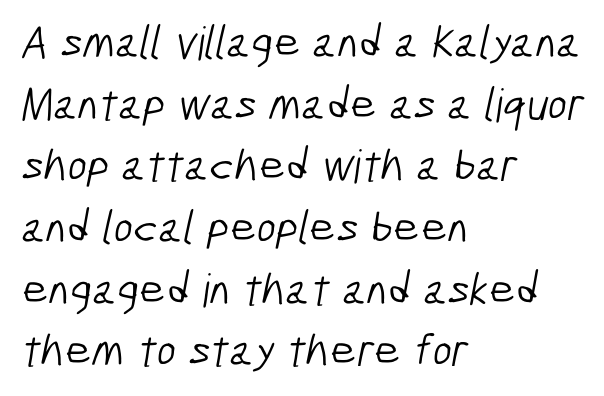
Q: Is the text bold? A: No.
Q: Is the typeface a serif or a sans-serif typeface? A: Sans-serif.
Q: Is the text underlined? A: No.
Q: How is the paragraph aligned? A: Left-aligned.
Q: Is the spacing between letters normal or unusually wide? A: Normal.
Q: Is the spacing between lines tight, normal or loose? A: Normal.
Q: Width (condensed, normal, or wide)? A: Condensed.
Q: Stroke contrast? A: Low.
Q: x-height? A: Medium.
Q: Monospaced? A: No.
